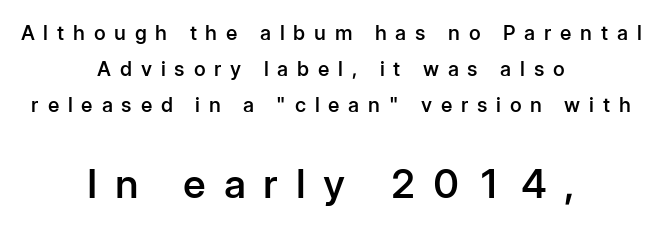
Tracking here is generous; glyphs stand well apart from one another. The passage shown is semibold, sitting just below true bold. This is the regular roman posture of the typeface. You can tell from the bare stems that sans-serif type was used.
